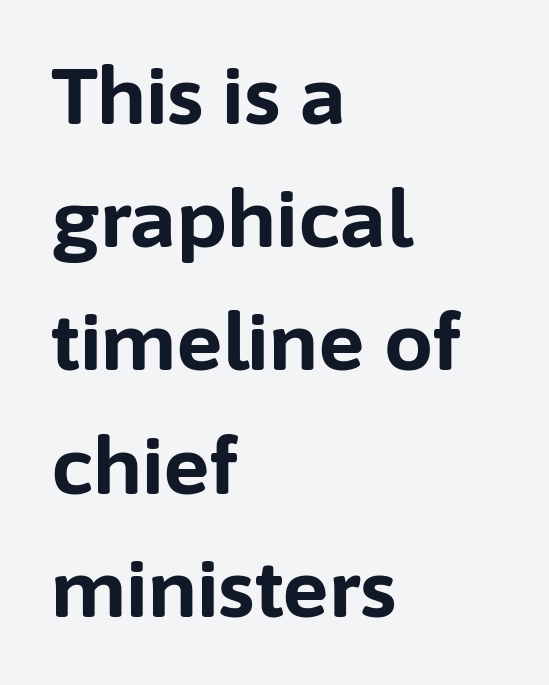
The image shows 78 px bold sans-serif type, upright; set left-aligned, normal line spacing (1.58x), normal letter spacing, not underlined; low stroke contrast and a medium x-height.
